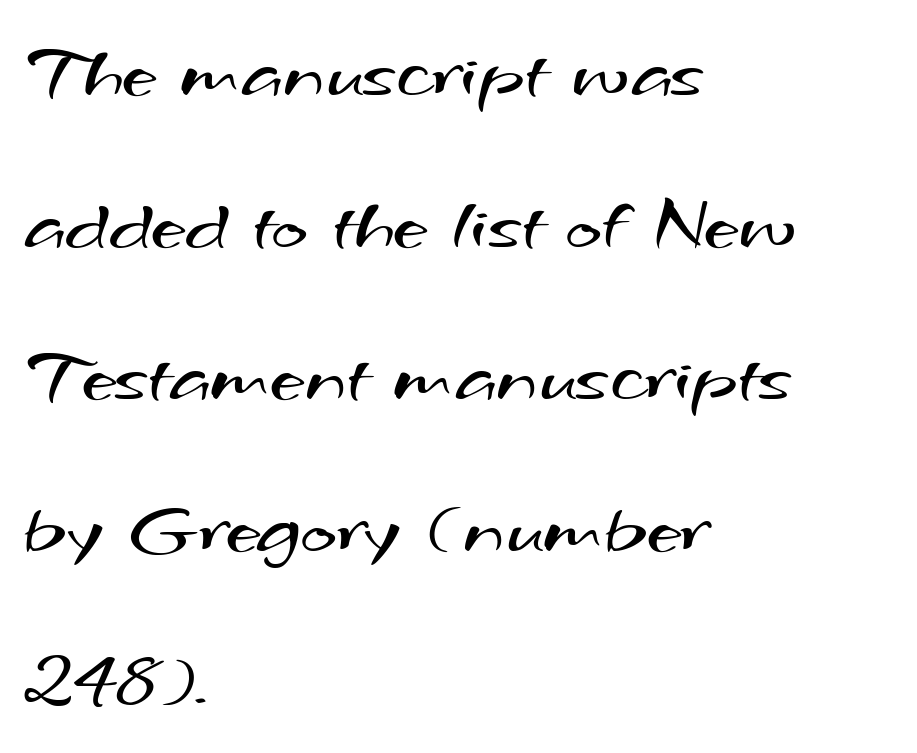
{"serif": "no", "bold": "no", "weight": "regular", "width": "wide", "stroke_contrast": "medium", "x_height": "small", "monospaced": "no", "underline": "no", "align": "left", "line_spacing": "loose", "line_spacing_ratio": 1.95, "letter_spacing": "normal", "letter_spacing_em": 0.0, "glyph_px": 78}
